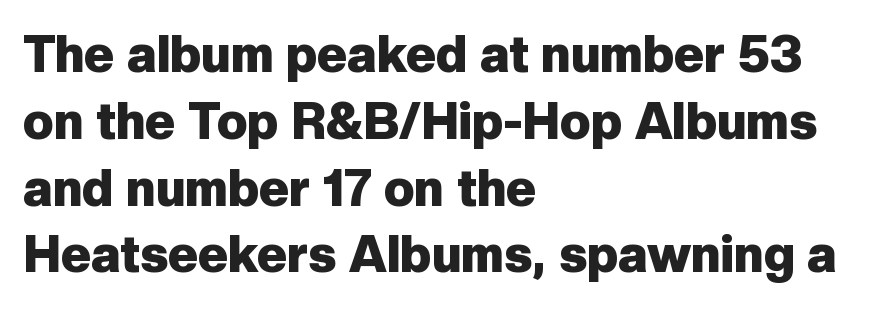
The image shows 51 px heavy sans-serif type, upright; set left-aligned, normal line spacing (1.31x), normal letter spacing, not underlined; low stroke contrast and a medium x-height.
